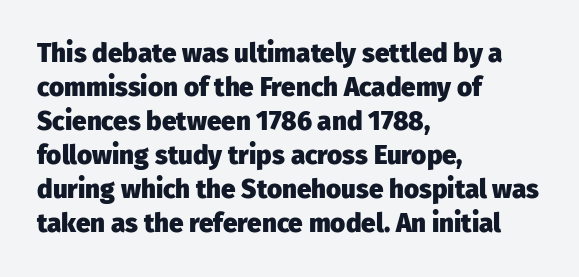
Q: Is the text bold? A: Yes.
Q: Is the text italic (slanted)? A: No, it is upright.
Q: Is the text underlined? A: No.
Q: How is the paragraph aligned? A: Left-aligned.
Q: Is the spacing between letters normal or unusually wide? A: Normal.
Q: Is the spacing between lines tight, normal or loose? A: Normal.
